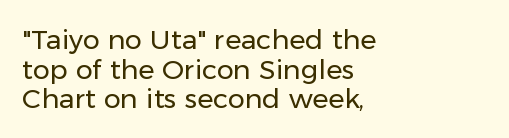
The foot of each line stays bare and open. A student would call this left alignment; a typographer would say flush left, rag right. Think standard paragraph weight, or any step lighter than that. The passage shown stacks its lines with hardly any gap. These lines keep a tight, regular rhythm from letter to letter.
